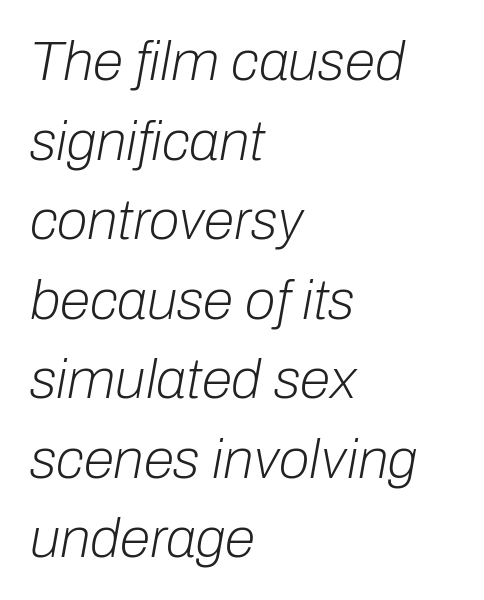
The image shows 56 px light type, italic (leaning right); set left-aligned, normal line spacing (1.42x), normal letter spacing, not underlined; low stroke contrast and a medium x-height.
